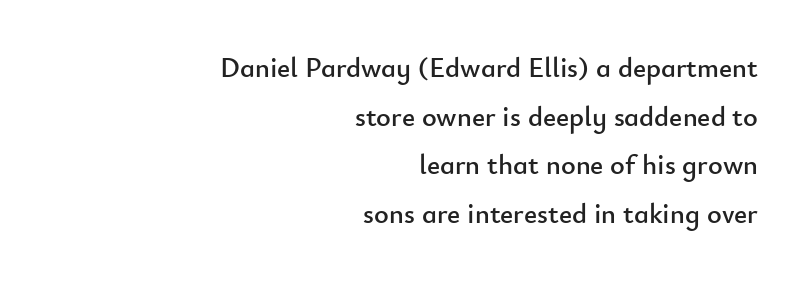
The image shows 28 px sans-serif type, upright; set right-aligned, line spacing 1.74x, normal letter spacing, not underlined; low stroke contrast and a small x-height.
